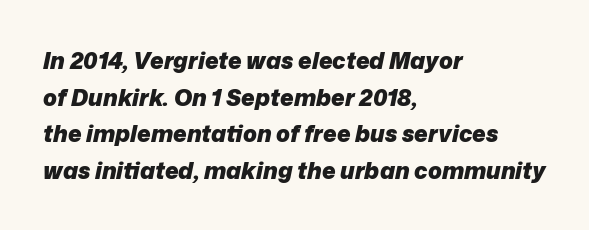
The compositor pushed each line to the left boundary. In terms of letterspacing, this is plain default setting. Tall strokes in this sample are angled rather than plumb. You'd pick this weight for a headline — it's a proper bold. A normal amount of white space separates one row of letters from the next.
